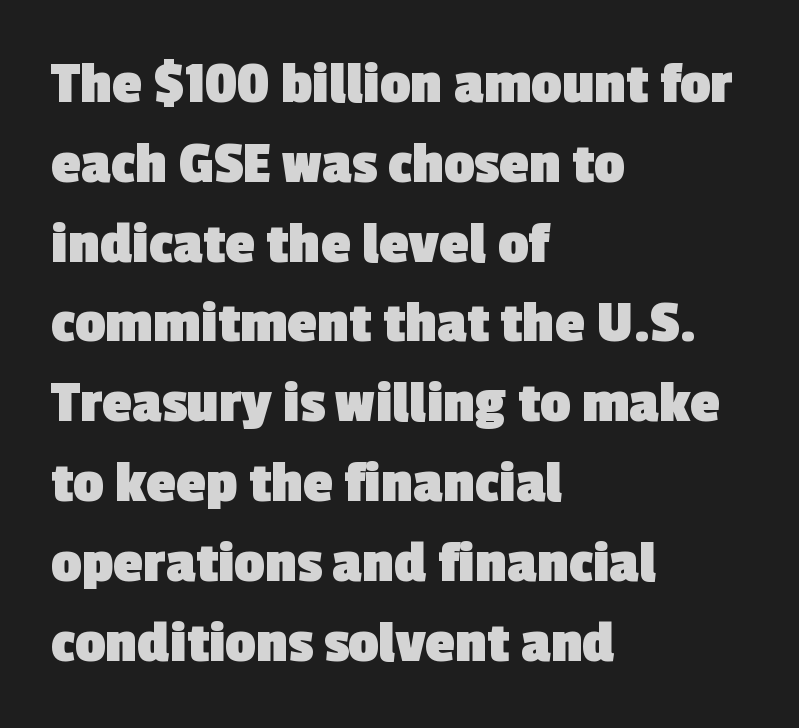
The rendering shows plain stroke endings on the letterforms — a sans-serif design. Strong, thick strokes mark this as bold type. The passage shown has conventional tracking throughout. Visually the block forms a straight wall on the left and a jagged coastline on the right. One glance says typical: line gaps are just what's usual.
